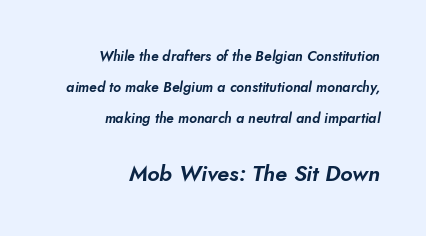
{"underline": "no", "align": "right", "line_spacing": "loose", "line_spacing_ratio": 2.22, "letter_spacing": "normal", "letter_spacing_em": 0.0, "larger_block": "second", "size_ratio": 1.57, "glyph_px": 22}
